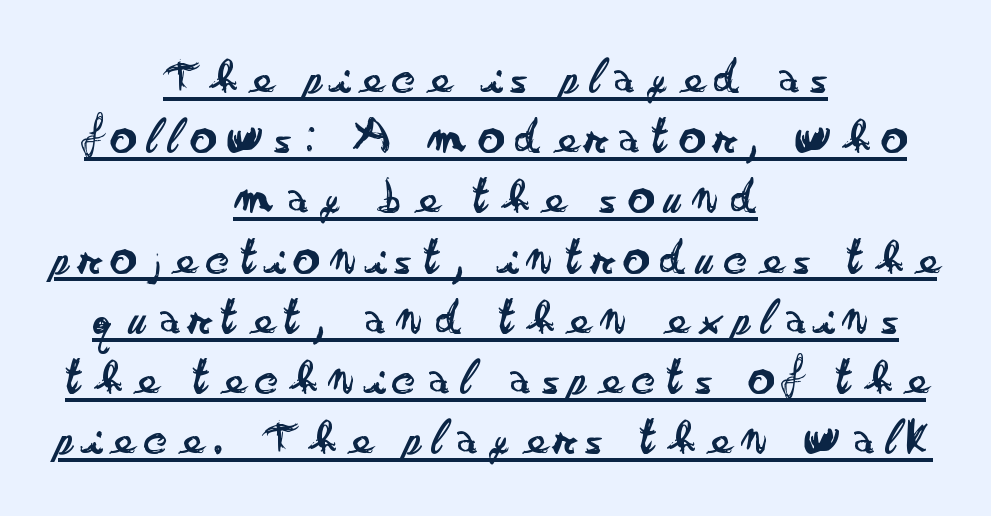
{"serif": "no", "italic": "no", "bold": "no", "weight": "regular", "width": "wide", "stroke_contrast": "low", "x_height": "small", "monospaced": "no", "underline": "yes", "align": "center", "line_spacing_ratio": 1.18, "letter_spacing": "wide", "letter_spacing_em": 0.23, "glyph_px": 51}
